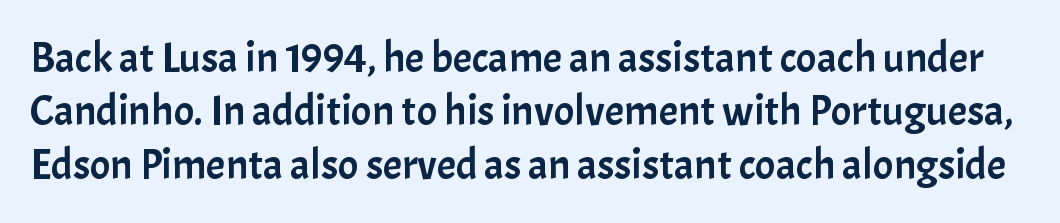
A bare baseline throughout the passage. Note the varied advance widths — an 'i' is clearly narrower than an 'm'. The line texture is even and compact thanks to regular tracking. Quick note: not italic, upright. Grotesque or geometric, the face here clearly has no serifs.
